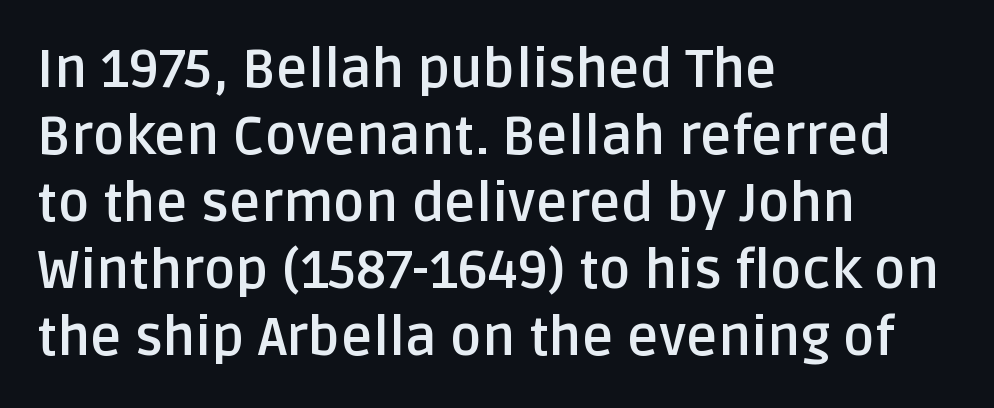
{"serif": "no", "italic": "no", "bold": "yes", "weight": "semibold", "width": "normal", "stroke_contrast": "low", "x_height": "large", "monospaced": "no", "underline": "no", "align": "left", "line_spacing_ratio": 1.24, "letter_spacing": "normal", "letter_spacing_em": 0.0, "glyph_px": 54}
